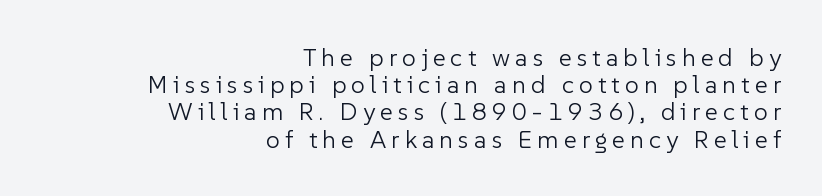
Bold? No — there's no thickening of the strokes. Horizontally, the lines are justified to the trailing edge only. Italic: no, the glyphs are upright roman. Observe the wide spacing: letters keep a clear distance from each other. The passage shown stacks its lines with hardly any gap. Clear beneath every line of the passage.
